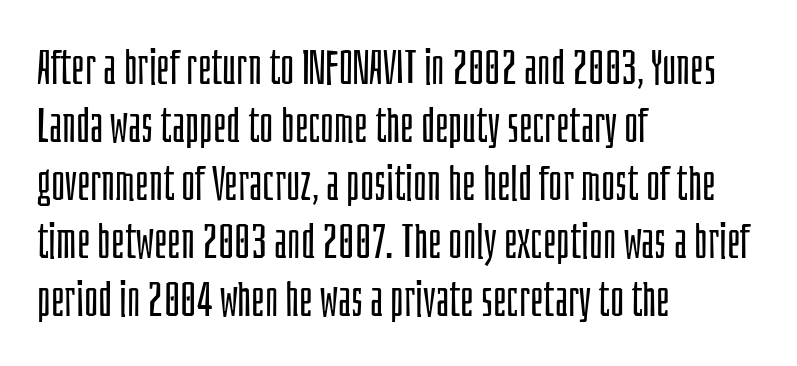
Q: Is the text bold? A: No.
Q: Is the text italic (slanted)? A: No, it is upright.
Q: Is the typeface a serif or a sans-serif typeface? A: Sans-serif.
Q: Is the text underlined? A: No.
Q: How is the paragraph aligned? A: Left-aligned.
Q: Is the spacing between letters normal or unusually wide? A: Normal.
Q: Width (condensed, normal, or wide)? A: Condensed.
Q: Stroke contrast? A: Low.
Q: x-height? A: Large.
Q: Monospaced? A: No.
